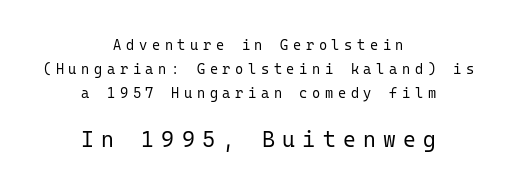
Q: Is the text bold? A: No.
Q: Is the text italic (slanted)? A: No, it is upright.
Q: Is the text underlined? A: No.
Q: How is the paragraph aligned? A: Centered.
Q: Is the spacing between letters normal or unusually wide? A: Unusually wide.
Q: Is the spacing between lines tight, normal or loose? A: Normal.
Q: Which block of text is set in a larger size, the first (top) or the second (bottom)? A: The second (bottom) one.
